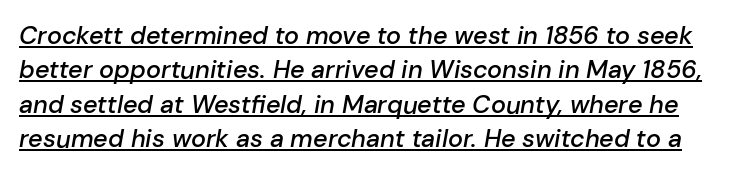
{"italic": "yes", "lean": "right", "slant_degrees": 10, "bold": "semi", "underline": "yes", "line_spacing": "normal", "line_spacing_ratio": 1.38, "letter_spacing": "normal", "letter_spacing_em": 0.0, "glyph_px": 25}
